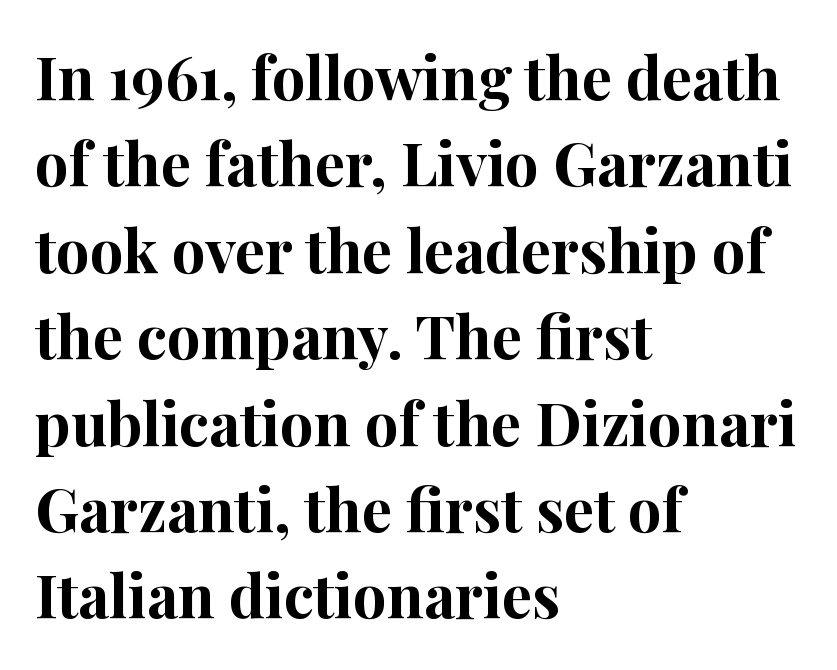
{"serif": "yes", "italic": "no", "bold": "yes", "weight": "bold", "width": "normal", "stroke_contrast": "high", "x_height": "medium", "monospaced": "no", "underline": "no", "align": "left", "line_spacing": "normal", "line_spacing_ratio": 1.44, "letter_spacing": "normal", "letter_spacing_em": 0.0, "glyph_px": 60}
